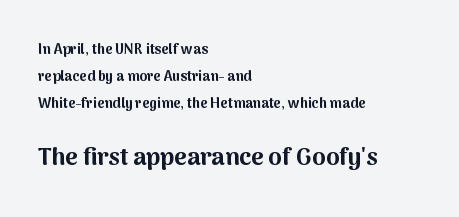
Q: Is the text bold? A: Yes.
Q: Is the text italic (slanted)? A: No, it is upright.
Q: Is the text underlined? A: No.
Q: How is the paragraph aligned? A: Left-aligned.
Q: Is the spacing between letters normal or unusually wide? A: Normal.
Q: Is the spacing between lines tight, normal or loose? A: Loose.
Q: Which block of text is set in a larger size, the first (top) or the second (bottom)? A: The second (bottom) one.
